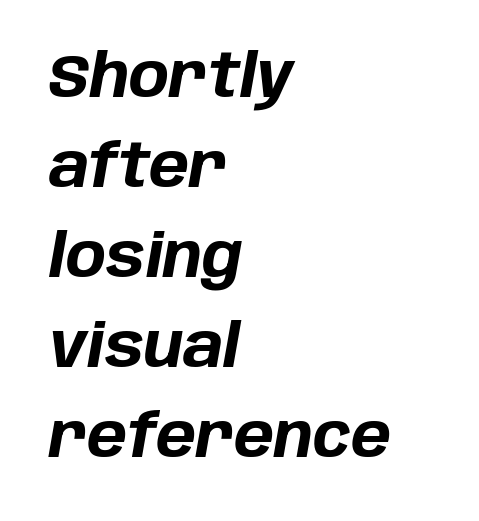
Q: Is the text bold? A: Yes.
Q: Is the text italic (slanted)? A: Yes, it leans right by about 10 degrees.
Q: Is the text underlined? A: No.
Q: How is the paragraph aligned? A: Left-aligned.
Q: Is the spacing between letters normal or unusually wide? A: Normal.
Q: Is the spacing between lines tight, normal or loose? A: Normal.
Q: Width (condensed, normal, or wide)? A: Normal.
Q: Stroke contrast? A: Low.
Q: x-height? A: Large.
Q: Monospaced? A: No.
